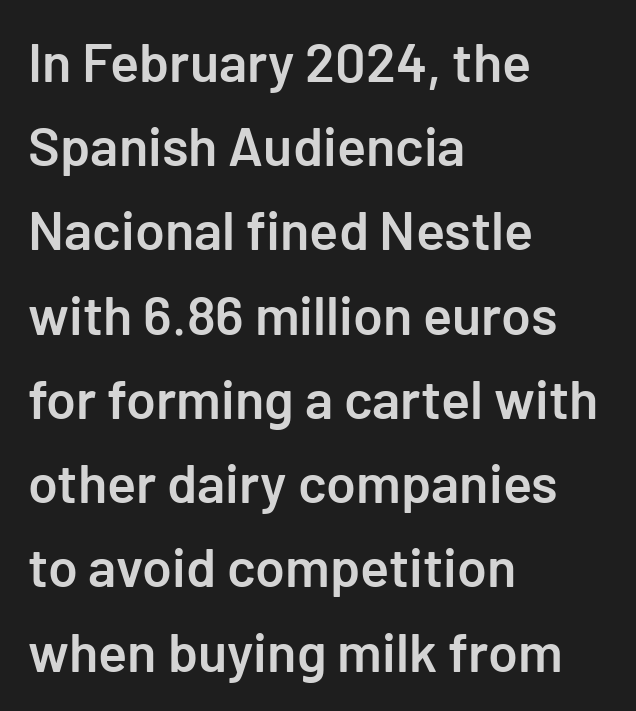
The image shows 54 px semibold sans-serif type, upright; set left-aligned, normal line spacing (1.56x), normal letter spacing, not underlined; low stroke contrast and a medium x-height.
